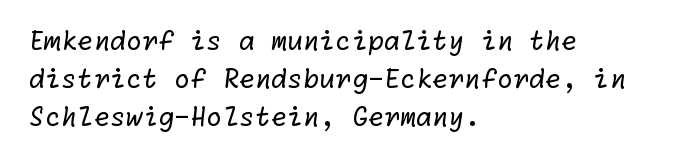
{"bold": "no", "underline": "no", "align": "left", "line_spacing": "normal", "line_spacing_ratio": 1.47, "letter_spacing": "normal", "letter_spacing_em": 0.0, "glyph_px": 26}
